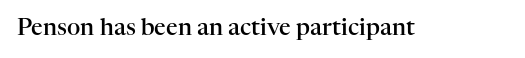
{"italic": "no", "bold": "semi", "underline": "no", "letter_spacing": "normal", "letter_spacing_em": 0.0, "glyph_px": 23}
